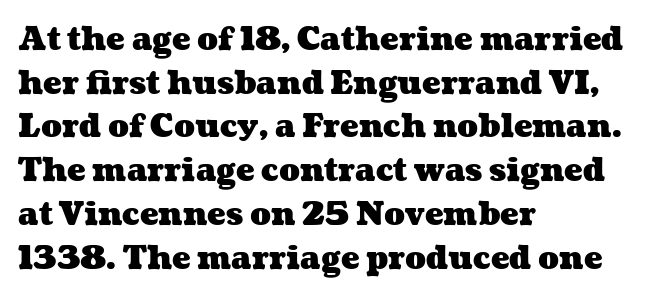
Q: Is the text bold? A: Yes.
Q: Is the text underlined? A: No.
Q: How is the paragraph aligned? A: Left-aligned.
Q: Is the spacing between letters normal or unusually wide? A: Normal.
Q: Is the spacing between lines tight, normal or loose? A: Normal.
Q: Width (condensed, normal, or wide)? A: Wide.
Q: Stroke contrast? A: Medium.
Q: x-height? A: Medium.
Q: Monospaced? A: No.
